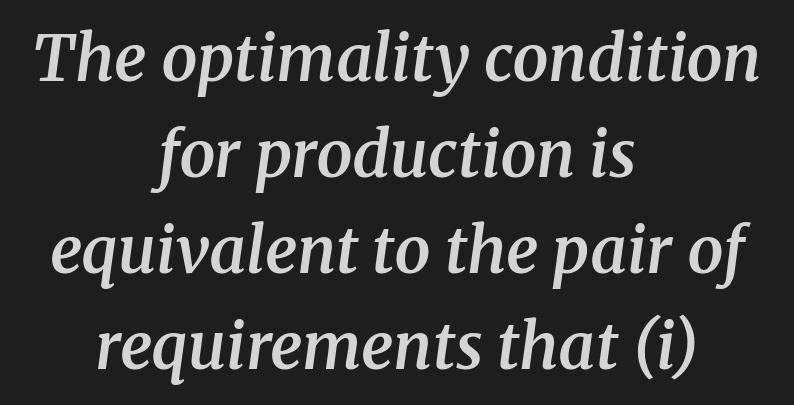
Q: Is the text bold? A: Semi-bold.
Q: Is the text italic (slanted)? A: Yes, it leans right by about 8 degrees.
Q: Is the typeface a serif or a sans-serif typeface? A: Serif.
Q: Is the text underlined? A: No.
Q: How is the paragraph aligned? A: Centered.
Q: Is the spacing between letters normal or unusually wide? A: Normal.
Q: Is the spacing between lines tight, normal or loose? A: Normal.
Q: Width (condensed, normal, or wide)? A: Normal.
Q: Stroke contrast? A: Medium.
Q: x-height? A: Medium.
Q: Monospaced? A: No.
